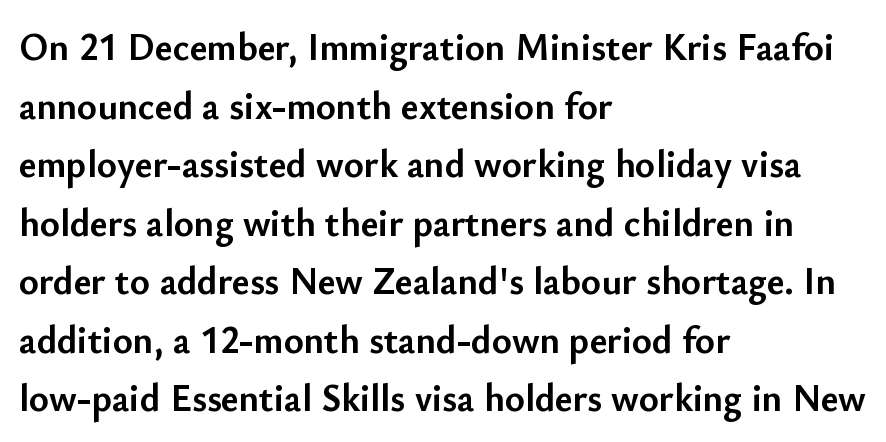
If you measured baseline to baseline, you'd find a middling distance. Stroke terminals: plain, sans-serif. Ascenders rise straight up at ninety degrees. Do the characters align in a grid? No, the font is proportional. Glyph-to-glyph distance matches everyday printed text.
